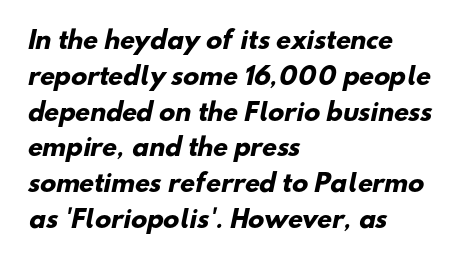
The image shows 24 px bold type; set left-aligned, normal line spacing (1.49x), normal letter spacing, not underlined.
